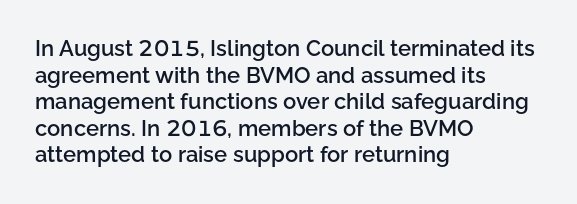
Q: Is the text bold? A: Semi-bold.
Q: Is the text italic (slanted)? A: No, it is upright.
Q: Is the text underlined? A: No.
Q: How is the paragraph aligned? A: Left-aligned.
Q: Is the spacing between letters normal or unusually wide? A: Normal.
